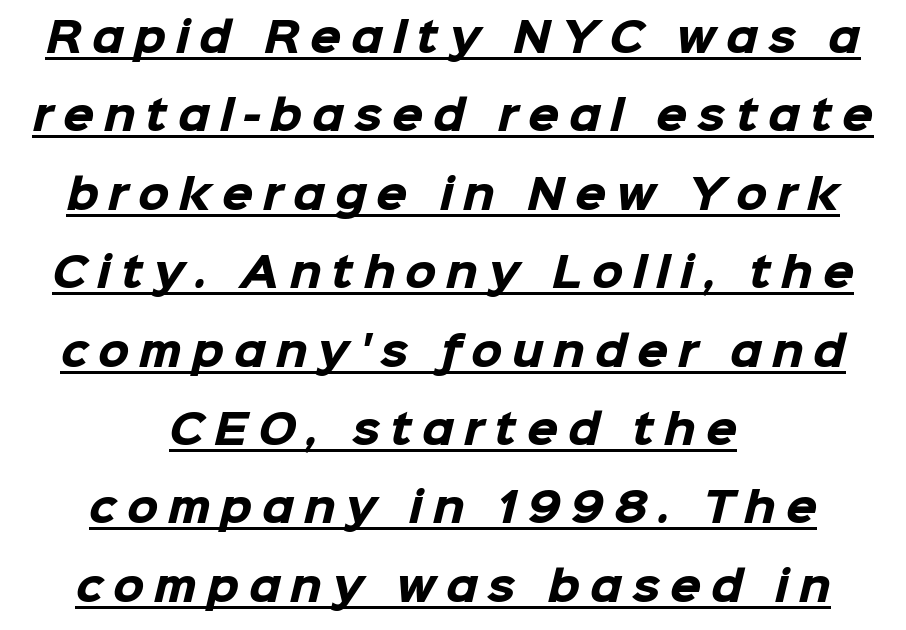
A rule runs beneath these lines of type. In CSS terms this would be text-align: center. Letterform terminals end flat and unadorned throughout the passage. These lines carry a lot of weight — the face is fully bold. Students, observe: this is what heavily led, spacious text looks like. Words appear elongated and porous because spacing is wide.
